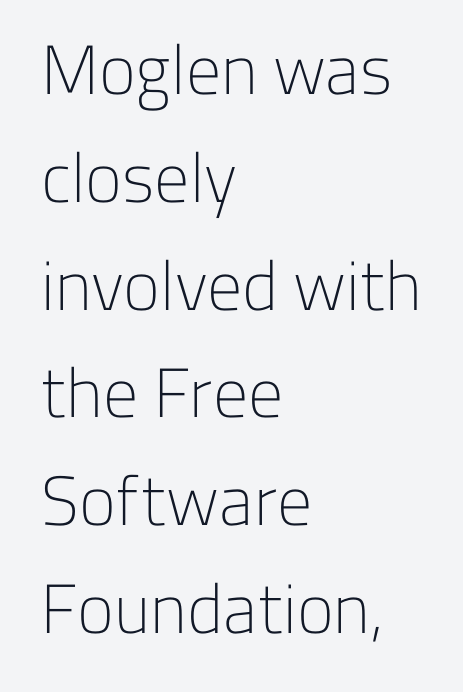
The image shows 70 px light sans-serif type, upright; set left-aligned, normal line spacing (1.54x), normal letter spacing, not underlined; low stroke contrast and a medium x-height.
